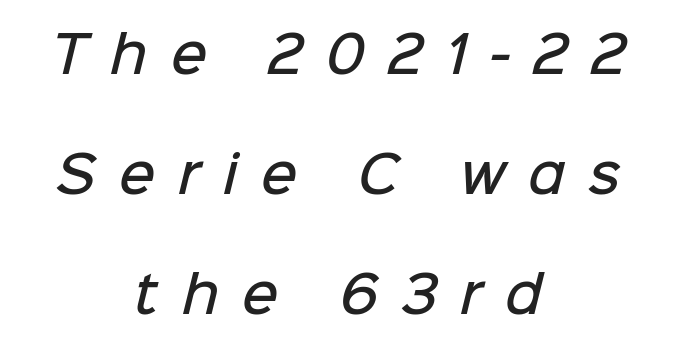
{"serif": "no", "bold": "semi", "weight": "semibold", "width": "normal", "stroke_contrast": "low", "x_height": "medium", "monospaced": "no", "underline": "no", "align": "center", "line_spacing": "loose", "line_spacing_ratio": 2.4, "letter_spacing": "wide", "letter_spacing_em": 0.46, "glyph_px": 50}
